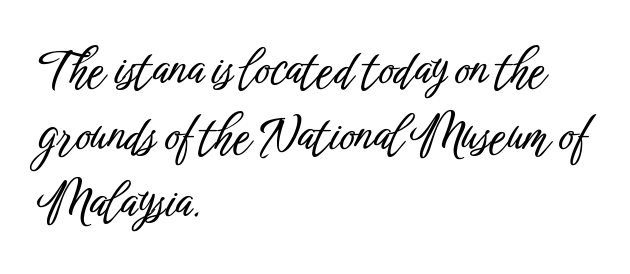
Q: Is the text italic (slanted)? A: Yes.
Q: Is the typeface a serif or a sans-serif typeface? A: Sans-serif.
Q: Is the text underlined? A: No.
Q: How is the paragraph aligned? A: Left-aligned.
Q: Is the spacing between letters normal or unusually wide? A: Normal.
Q: Is the spacing between lines tight, normal or loose? A: Normal.
Q: Width (condensed, normal, or wide)? A: Condensed.
Q: Stroke contrast? A: Low.
Q: x-height? A: Medium.
Q: Monospaced? A: No.
